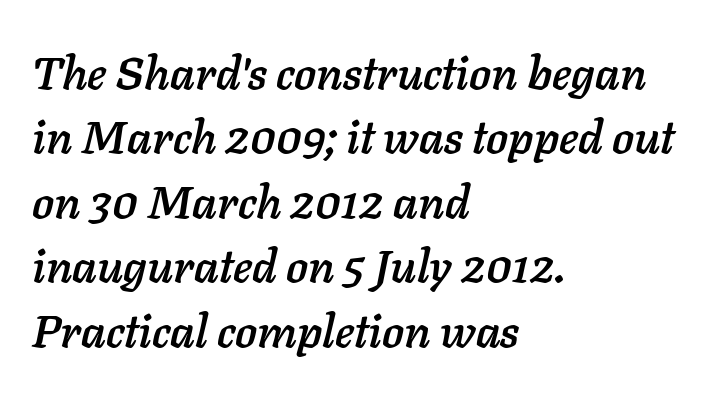
Underline: absent. Tracking here is standard; glyphs follow each other at the usual distance. The typography opts for an oblique posture over an upright one. All the whitespace from short lines collects on the right.
